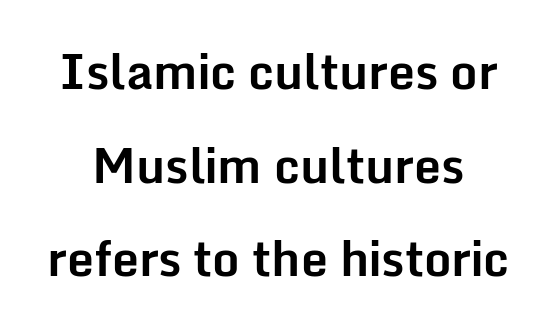
{"serif": "no", "italic": "no", "bold": "yes", "weight": "bold", "width": "normal", "stroke_contrast": "low", "x_height": "medium", "monospaced": "no", "underline": "no", "line_spacing": "loose", "line_spacing_ratio": 1.95, "letter_spacing": "normal", "letter_spacing_em": 0.0, "glyph_px": 48}
